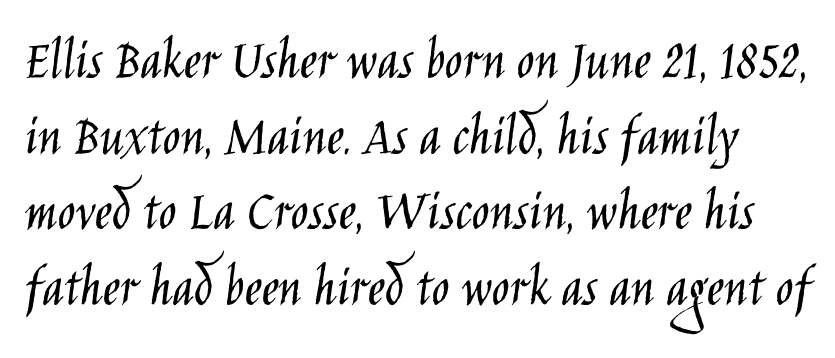
The image shows 59 px light, condensed sans-serif type; set normal line spacing (1.28x), normal letter spacing, not underlined; low stroke contrast and a large x-height.
